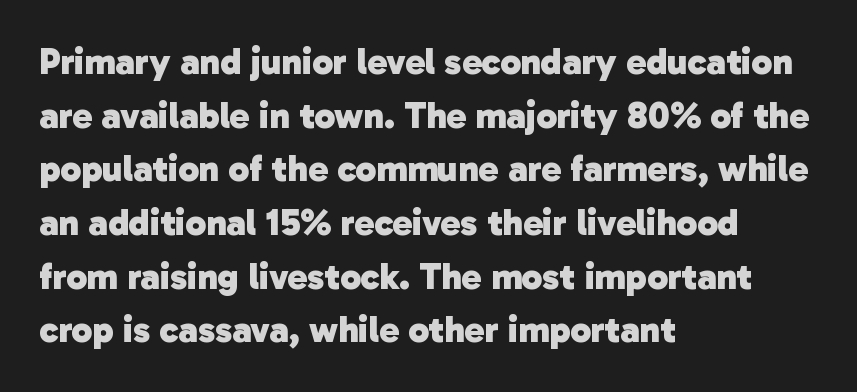
The image shows 37 px heavy sans-serif type; set left-aligned, normal line spacing (1.45x), normal letter spacing, not underlined; low stroke contrast and a medium x-height.
